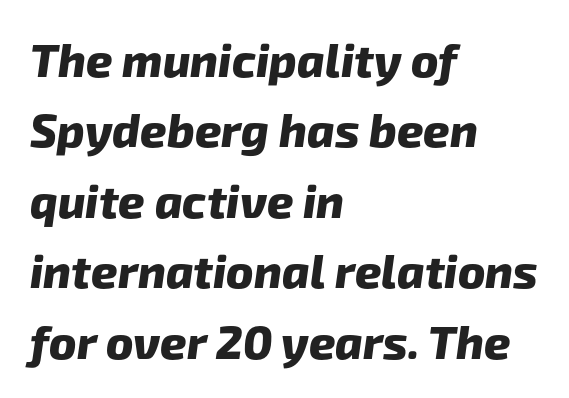
The lines in this sample share a left origin and differ only in where they stop. Underline: absent. You could not count columns in this text — the font is proportionally spaced. On the weight axis this lands at bold, roughly 700. Tracking here is standard; glyphs follow each other at the usual distance.
